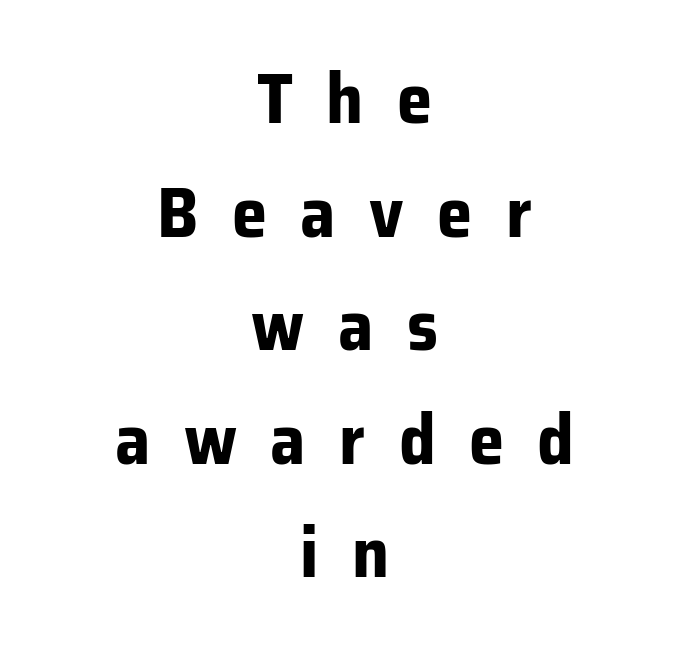
The image shows 71 px bold sans-serif type, upright; set centered, normal line spacing (1.6x), unusually wide letter spacing (+0.47 em), not underlined; low stroke contrast and a medium x-height.
